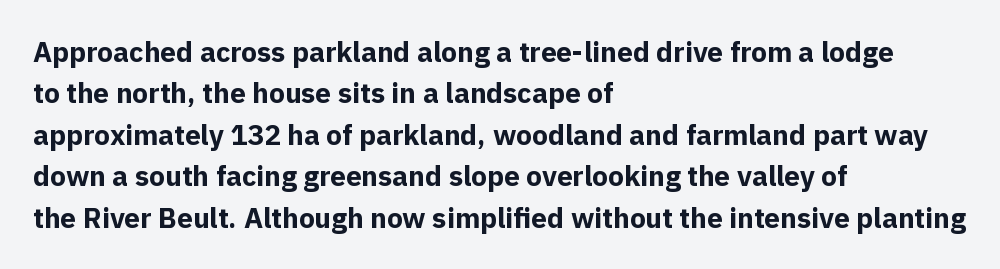
Do the characters align in a grid? No, the font is proportional. The rendering uses a moderate line-height, typical for paragraphs. Each letter's strokes conclude bluntly, with no projecting serifs. Beneath every word, the page is bare. A typesetter would mark this as roman, not italic. How heavy is the stroke? Heavy — this is a bold.
